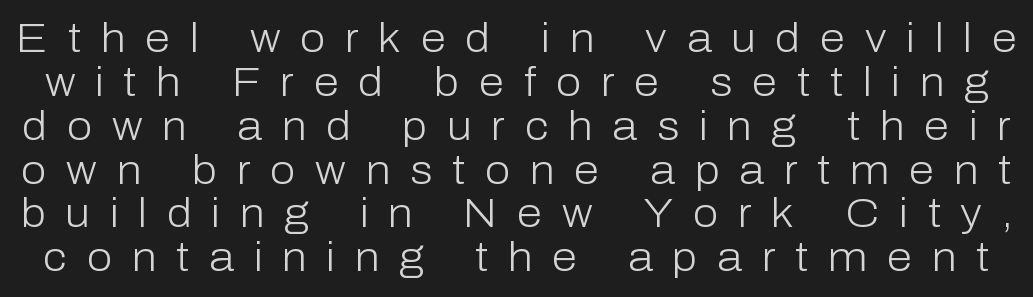
A typesetter would label this face a sans. The line texture is sparse and dotted thanks to wide tracking. Underlining? Definitely not there. The strokes carry an ordinary text weight at most.
